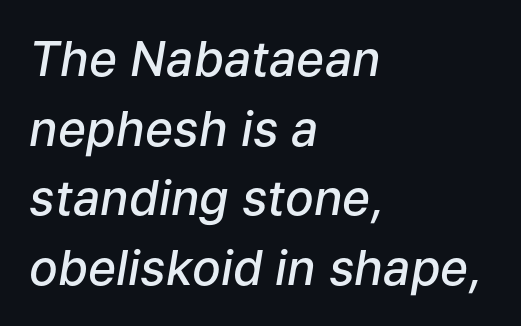
Q: Is the text bold? A: Semi-bold.
Q: Is the text italic (slanted)? A: Yes, it leans right by about 9 degrees.
Q: Is the text underlined? A: No.
Q: How is the paragraph aligned? A: Left-aligned.
Q: Is the spacing between letters normal or unusually wide? A: Normal.
Q: Is the spacing between lines tight, normal or loose? A: Normal.
Q: Width (condensed, normal, or wide)? A: Normal.
Q: Stroke contrast? A: Low.
Q: x-height? A: Medium.
Q: Monospaced? A: No.
